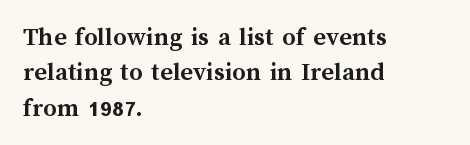
A clean baseline with only descenders dipping below it. These lines stack with their left ends in a neat column. Regular leading. Pretty heavy lettering here — definitely bold. Does extra space separate the letters? No, they use regular spacing.
